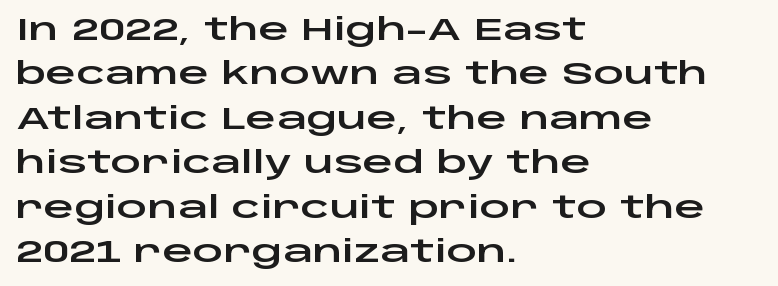
A clean baseline with only descenders dipping below it. Nothing sits at the stroke ends, so this counts as sans-serif. Characters remain perfectly vertical along every line. The horizontal fit of the characters is conventional and even. Every row of glyphs begins at an identical x-position on the left. This sample has the flowing, uneven cadence of proportional lettering.
